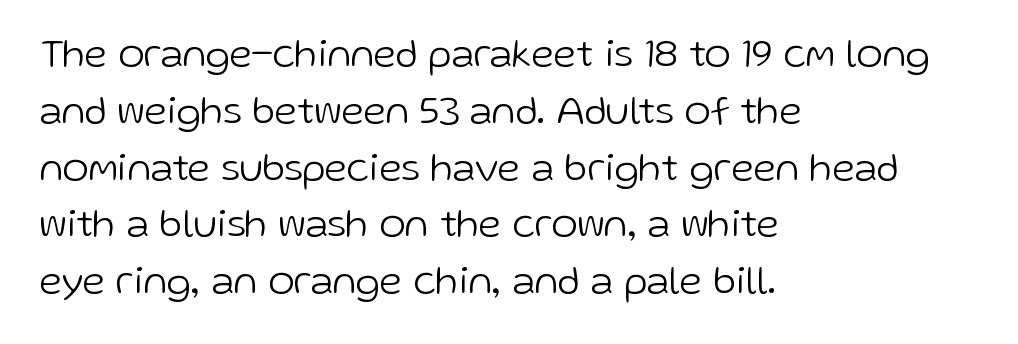
Q: Is the text bold? A: No.
Q: Is the text italic (slanted)? A: No, it is upright.
Q: Is the typeface a serif or a sans-serif typeface? A: Sans-serif.
Q: Is the text underlined? A: No.
Q: How is the paragraph aligned? A: Left-aligned.
Q: Is the spacing between letters normal or unusually wide? A: Normal.
Q: Is the spacing between lines tight, normal or loose? A: Normal.
Q: Width (condensed, normal, or wide)? A: Normal.
Q: Stroke contrast? A: Low.
Q: x-height? A: Medium.
Q: Monospaced? A: No.
